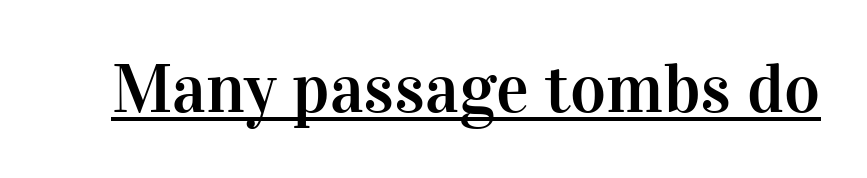
Note the varied advance widths — an 'i' is clearly narrower than an 'm'. The letters carry serifs — small finishing strokes at the ends of their stems. Spacing between characters is what you'd get straight out of the box. In designer terms, the underline attribute is active on this setting.
